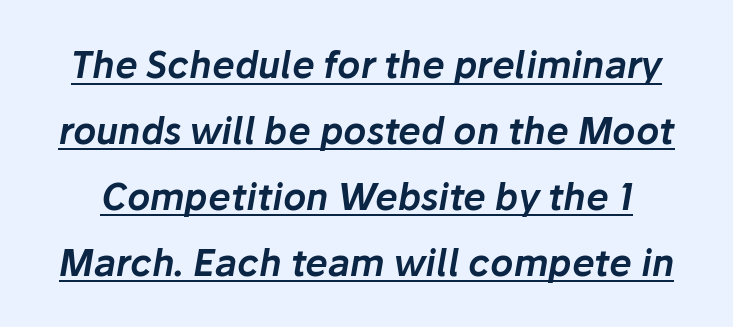
Q: Is the text italic (slanted)? A: Yes, it leans right by about 10 degrees.
Q: Is the text underlined? A: Yes.
Q: Is the spacing between letters normal or unusually wide? A: Normal.
Q: Width (condensed, normal, or wide)? A: Normal.
Q: Stroke contrast? A: Low.
Q: x-height? A: Medium.
Q: Monospaced? A: No.
